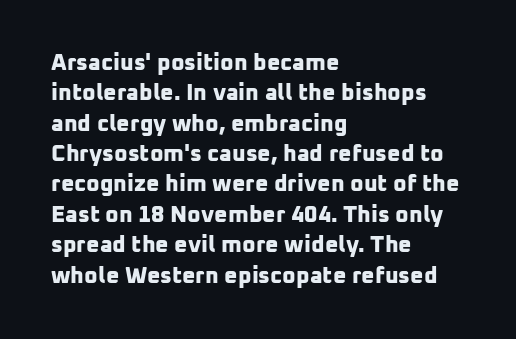
{"bold": "yes", "underline": "no", "align": "left", "line_spacing": "normal", "line_spacing_ratio": 1.32, "letter_spacing": "normal", "letter_spacing_em": 0.0, "glyph_px": 23}
